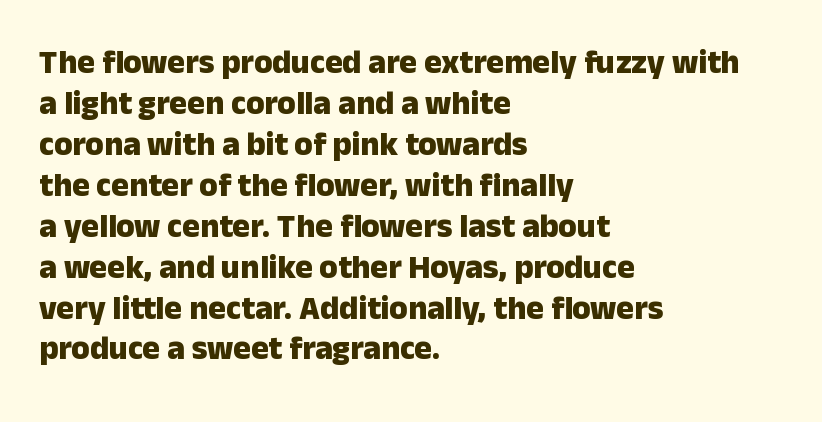
The image shows 33 px heavy sans-serif type, upright; set left-aligned, line spacing 1.24x, normal letter spacing, not underlined; low stroke contrast and a medium x-height.
